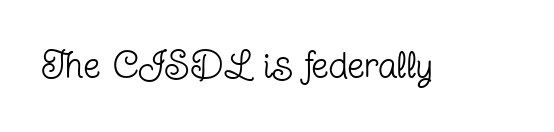
Q: Is the text bold? A: No.
Q: Is the text italic (slanted)? A: No, it is upright.
Q: Is the typeface a serif or a sans-serif typeface? A: Serif.
Q: Is the text underlined? A: No.
Q: Is the spacing between letters normal or unusually wide? A: Normal.
Q: Width (condensed, normal, or wide)? A: Condensed.
Q: Stroke contrast? A: Low.
Q: x-height? A: Medium.
Q: Monospaced? A: No.
